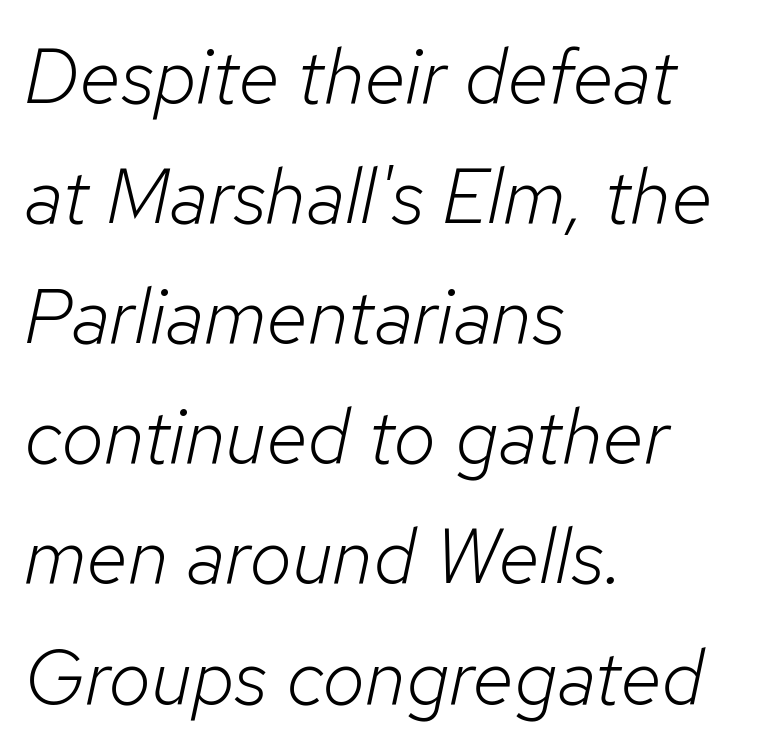
Here the designer chose a conventional face with non-uniform glyph widths. Descender tails drop into unmarked territory. Nobody touched the tracking dial on this one. The font is comparable to plain body text, perhaps lighter. There's an unmistakable incline to the writing here. The rag falls on the right side of this text block.
